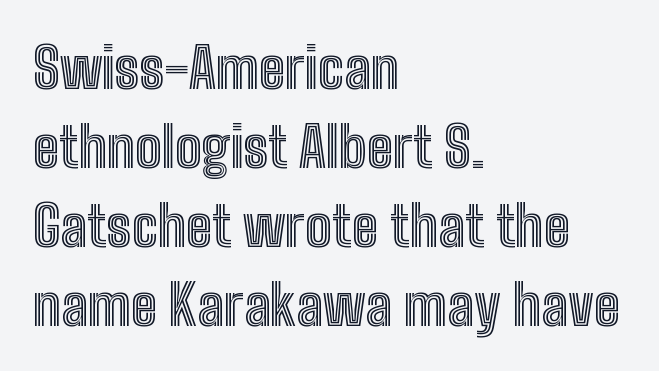
{"italic": "no", "width": "condensed", "x_height": "medium", "monospaced": "no", "underline": "no", "align": "left", "line_spacing": "normal", "line_spacing_ratio": 1.41, "letter_spacing": "normal", "letter_spacing_em": 0.0, "glyph_px": 56}
